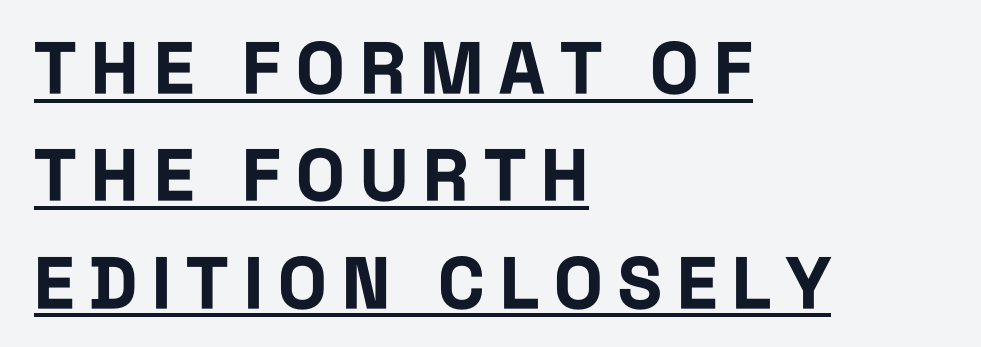
Underlining? Definitely there. The passage is arranged the way most books set body copy — flush left. How are the letters spaced? Widely, with obvious added tracking. Does the leading feel generous? No, just average.
